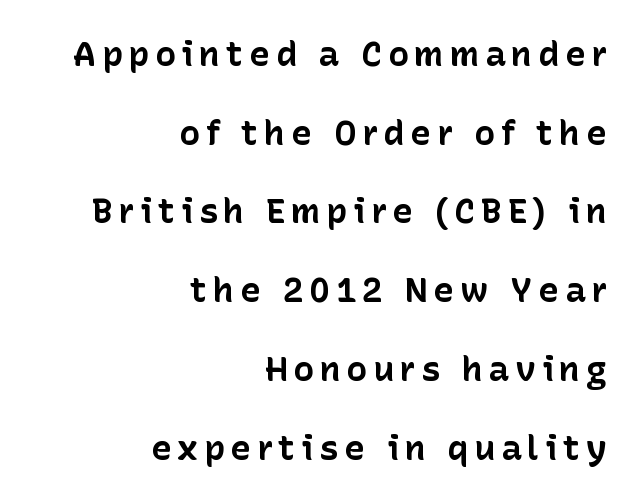
Here the designer chose a conventional face with non-uniform glyph widths. Whoever set this chose breathing room over compactness in the vertical rhythm. Notice how the stems are strictly vertical — no italics here. A student would call this right alignment; a typographer would say flush right, rag left. Heavy-handed strokes throughout: this text is bold.
